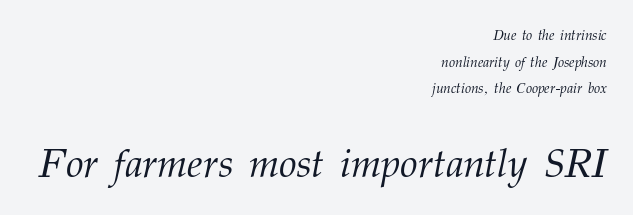
The image shows 40 px light serif type, italic (leaning right); set right-aligned, loose line spacing (1.9x), normal letter spacing, not underlined; the second (bottom) block is 2.86x larger; medium stroke contrast and a medium x-height.
